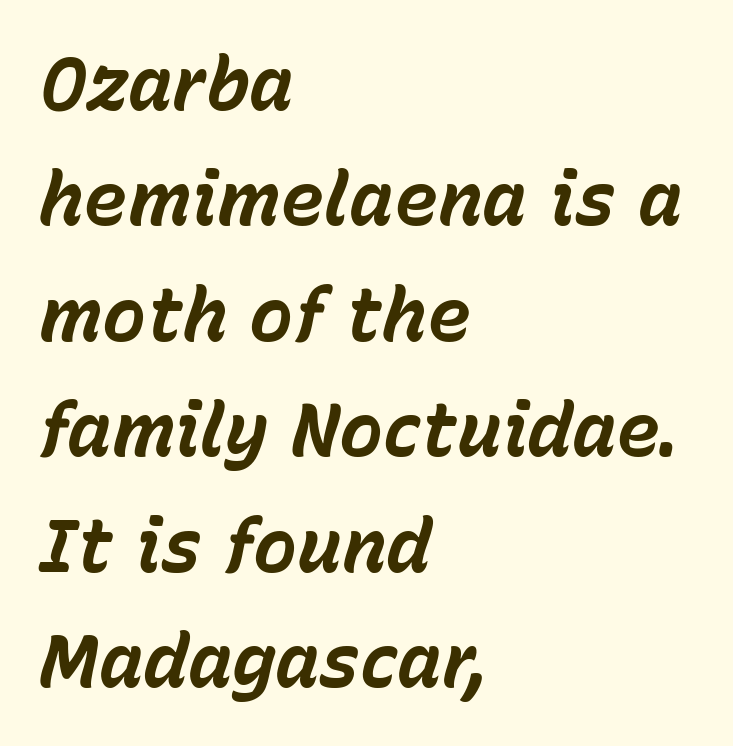
The image shows 74 px bold type, italic (leaning right); set left-aligned, normal line spacing (1.56x), normal letter spacing, not underlined; low stroke contrast and a medium x-height.
